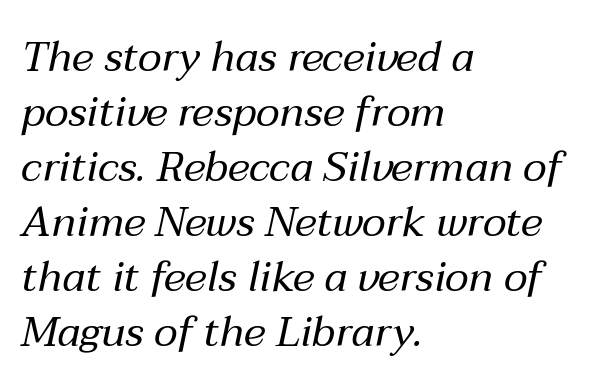
Q: Is the text bold? A: No.
Q: Is the text italic (slanted)? A: Yes, it leans right by about 12 degrees.
Q: Is the text underlined? A: No.
Q: How is the paragraph aligned? A: Left-aligned.
Q: Is the spacing between letters normal or unusually wide? A: Normal.
Q: Is the spacing between lines tight, normal or loose? A: Normal.
Q: Width (condensed, normal, or wide)? A: Normal.
Q: Stroke contrast? A: Medium.
Q: x-height? A: Medium.
Q: Monospaced? A: No.
